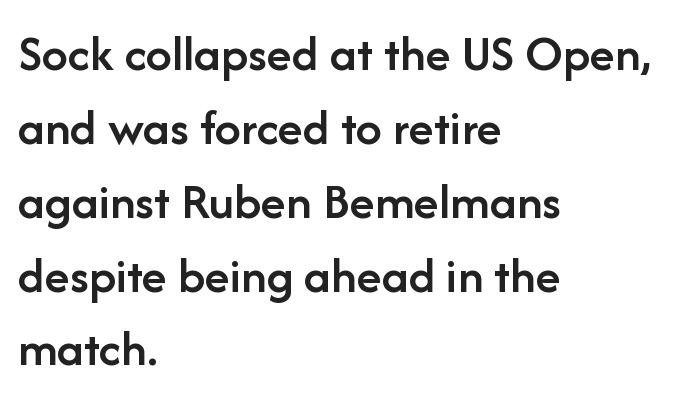
The image shows 52 px semibold sans-serif type, upright; set left-aligned, normal line spacing (1.42x), normal letter spacing, not underlined; low stroke contrast and a medium x-height.
